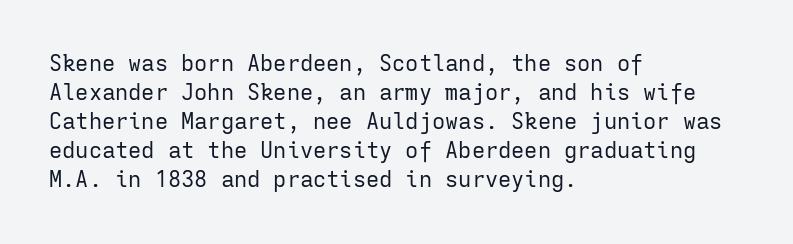
{"italic": "no", "bold": "no", "underline": "no", "align": "left", "line_spacing": "normal", "line_spacing_ratio": 1.32, "letter_spacing": "normal", "letter_spacing_em": 0.0, "glyph_px": 22}
